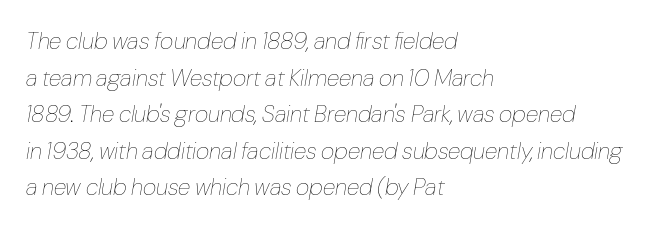
{"italic": "yes", "lean": "right", "slant_degrees": 10, "bold": "no", "underline": "no", "align": "left", "line_spacing": "normal", "line_spacing_ratio": 1.59, "letter_spacing": "normal", "letter_spacing_em": 0.0, "glyph_px": 23}
